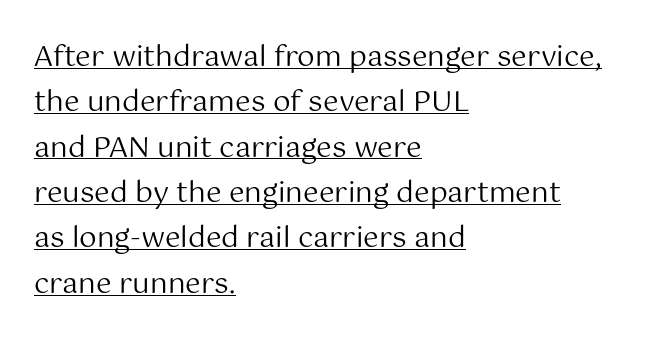
These lines were composed using upright roman letters. You can tell from the bare stems that sans-serif type was used. The words here are underlined. One-word summary of the alignment: left.
